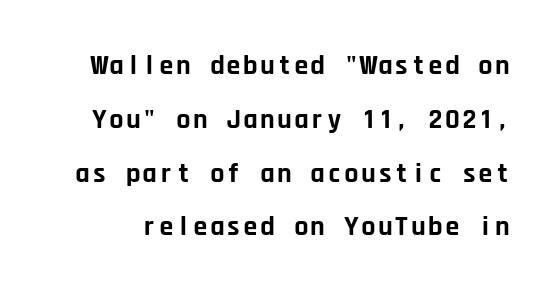
Q: Is the text bold? A: Yes.
Q: Is the text italic (slanted)? A: No, it is upright.
Q: Is the typeface a serif or a sans-serif typeface? A: Sans-serif.
Q: Is the text underlined? A: No.
Q: Is the spacing between letters normal or unusually wide? A: Normal.
Q: Is the spacing between lines tight, normal or loose? A: Loose.
Q: Width (condensed, normal, or wide)? A: Normal.
Q: Stroke contrast? A: Low.
Q: x-height? A: Large.
Q: Monospaced? A: Yes.
